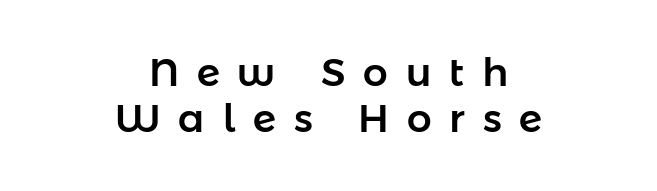
{"serif": "no", "italic": "no", "width": "normal", "stroke_contrast": "low", "x_height": "medium", "monospaced": "no", "underline": "no", "align": "center", "line_spacing_ratio": 1.19, "letter_spacing": "wide", "letter_spacing_em": 0.46, "glyph_px": 39}
